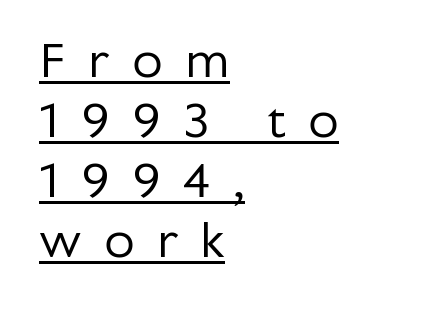
Q: Is the text bold? A: No.
Q: Is the text italic (slanted)? A: No, it is upright.
Q: Is the typeface a serif or a sans-serif typeface? A: Sans-serif.
Q: Is the text underlined? A: Yes.
Q: How is the paragraph aligned? A: Left-aligned.
Q: Is the spacing between letters normal or unusually wide? A: Unusually wide.
Q: Width (condensed, normal, or wide)? A: Normal.
Q: Stroke contrast? A: Low.
Q: x-height? A: Medium.
Q: Monospaced? A: No.
